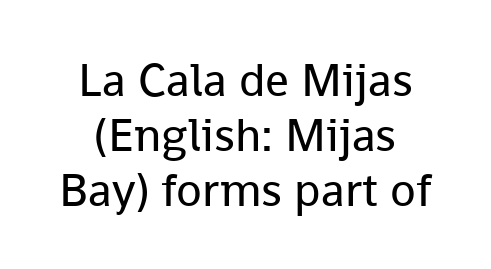
The image shows 47 px regular-weight sans-serif type, upright; set line spacing 1.17x, normal letter spacing, not underlined; low stroke contrast and a medium x-height.
